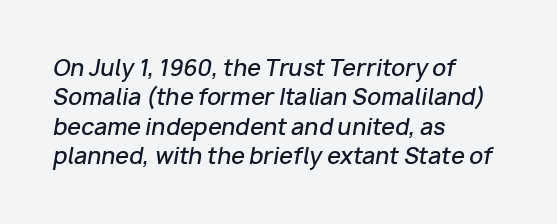
{"italic": "yes", "lean": "right", "slant_degrees": 10, "bold": "semi", "underline": "no", "align": "left", "line_spacing": "normal", "line_spacing_ratio": 1.34, "letter_spacing": "normal", "letter_spacing_em": 0.0, "glyph_px": 22}
